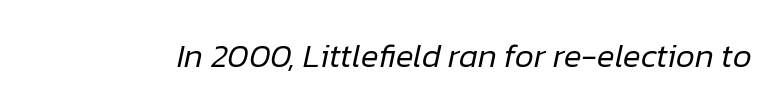
Q: Is the text bold? A: No.
Q: Is the text italic (slanted)? A: Yes, it leans right by about 12 degrees.
Q: Is the text underlined? A: No.
Q: Is the spacing between letters normal or unusually wide? A: Normal.
Q: Width (condensed, normal, or wide)? A: Normal.
Q: Stroke contrast? A: Low.
Q: x-height? A: Medium.
Q: Monospaced? A: No.
